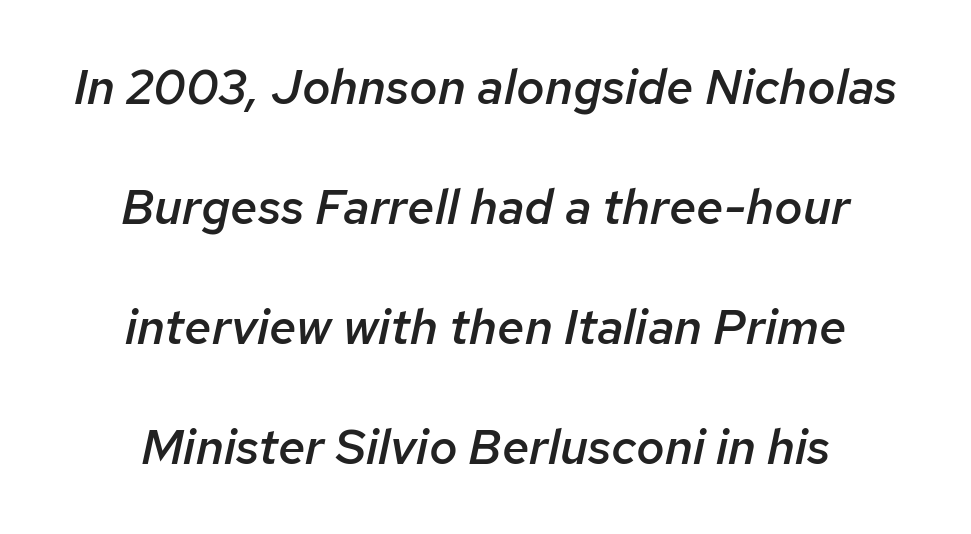
Q: Is the text bold? A: Semi-bold.
Q: Is the text italic (slanted)? A: Yes, it leans right by about 12 degrees.
Q: Is the text underlined? A: No.
Q: How is the paragraph aligned? A: Centered.
Q: Is the spacing between letters normal or unusually wide? A: Normal.
Q: Is the spacing between lines tight, normal or loose? A: Loose.
Q: Width (condensed, normal, or wide)? A: Normal.
Q: Stroke contrast? A: Low.
Q: x-height? A: Medium.
Q: Monospaced? A: No.
